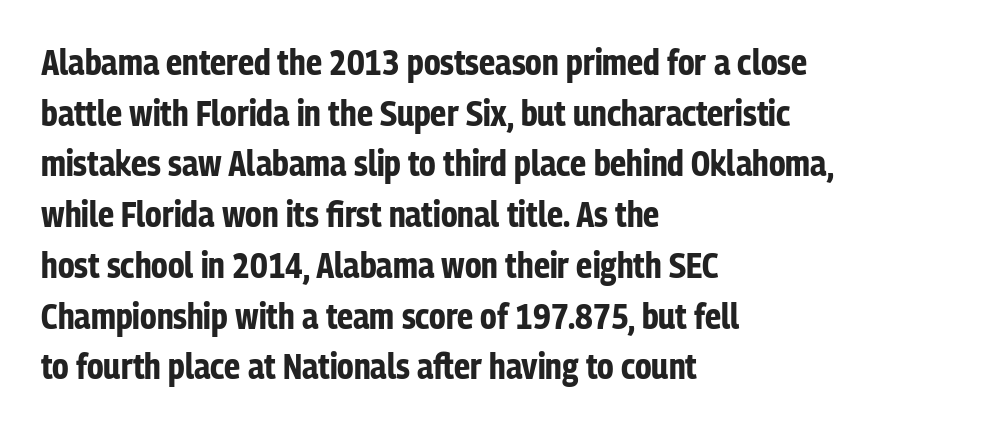
{"serif": "no", "italic": "no", "bold": "yes", "weight": "bold", "width": "condensed", "stroke_contrast": "low", "x_height": "medium", "monospaced": "no", "underline": "no", "align": "left", "line_spacing": "normal", "line_spacing_ratio": 1.45, "letter_spacing": "normal", "letter_spacing_em": 0.0, "glyph_px": 35}
